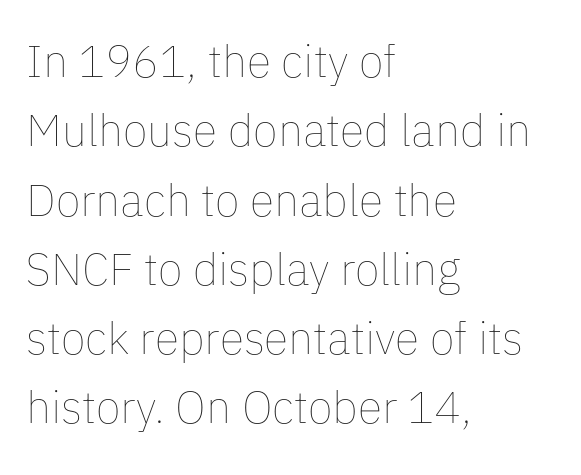
Q: Is the text bold? A: No.
Q: Is the text italic (slanted)? A: No, it is upright.
Q: Is the text underlined? A: No.
Q: How is the paragraph aligned? A: Left-aligned.
Q: Is the spacing between letters normal or unusually wide? A: Normal.
Q: Is the spacing between lines tight, normal or loose? A: Normal.
Q: Width (condensed, normal, or wide)? A: Normal.
Q: Stroke contrast? A: Low.
Q: x-height? A: Medium.
Q: Monospaced? A: No.
